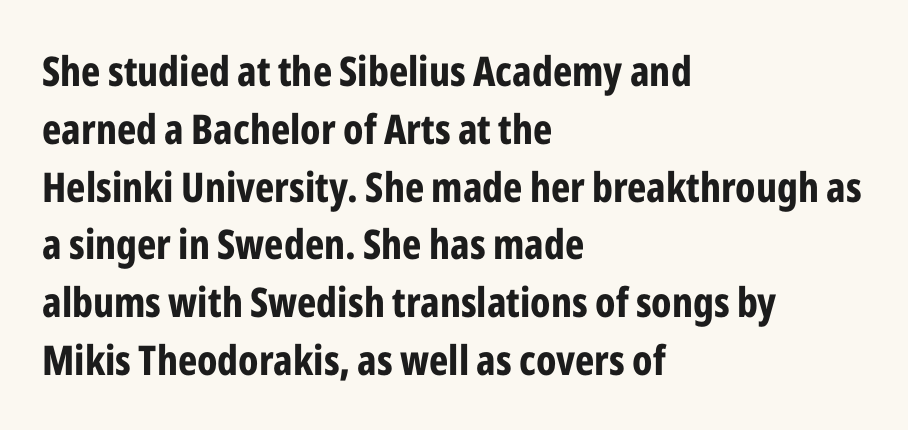
Q: Is the text bold? A: Yes.
Q: Is the text italic (slanted)? A: No, it is upright.
Q: Is the typeface a serif or a sans-serif typeface? A: Sans-serif.
Q: Is the text underlined? A: No.
Q: How is the paragraph aligned? A: Left-aligned.
Q: Is the spacing between letters normal or unusually wide? A: Normal.
Q: Is the spacing between lines tight, normal or loose? A: Normal.
Q: Width (condensed, normal, or wide)? A: Condensed.
Q: Stroke contrast? A: Low.
Q: x-height? A: Medium.
Q: Monospaced? A: No.
